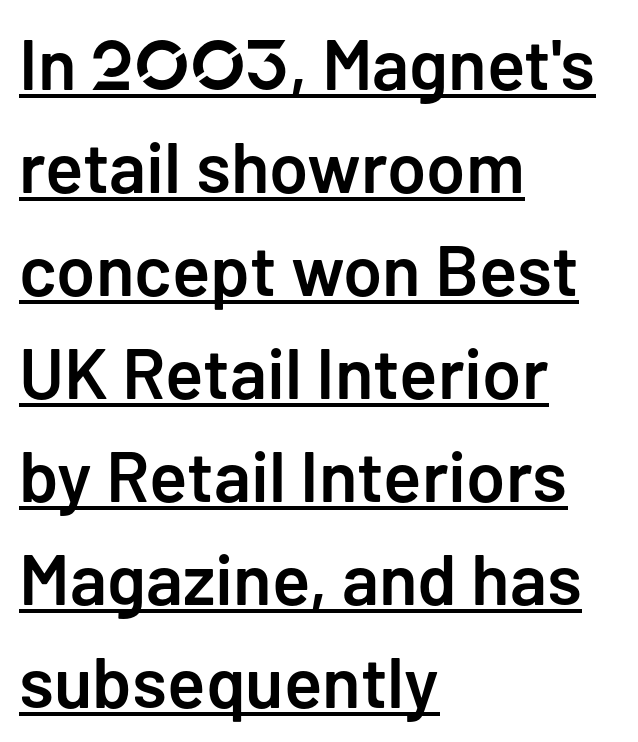
{"serif": "no", "italic": "no", "bold": "semi", "weight": "semibold", "width": "normal", "stroke_contrast": "low", "x_height": "medium", "monospaced": "no", "underline": "yes", "align": "left", "line_spacing": "normal", "line_spacing_ratio": 1.45, "letter_spacing": "normal", "letter_spacing_em": 0.0, "glyph_px": 71}
